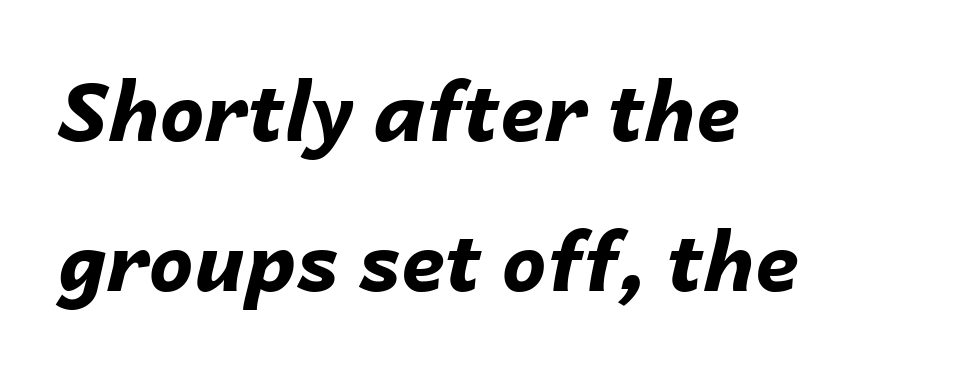
The image shows 80 px bold type, italic (leaning right); set left-aligned, line spacing 1.88x, normal letter spacing, not underlined; low stroke contrast and a medium x-height.
